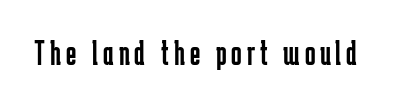
Q: Is the text bold? A: No.
Q: Is the text italic (slanted)? A: No, it is upright.
Q: Is the typeface a serif or a sans-serif typeface? A: Sans-serif.
Q: Is the text underlined? A: No.
Q: Width (condensed, normal, or wide)? A: Condensed.
Q: Stroke contrast? A: Low.
Q: x-height? A: Medium.
Q: Monospaced? A: No.
